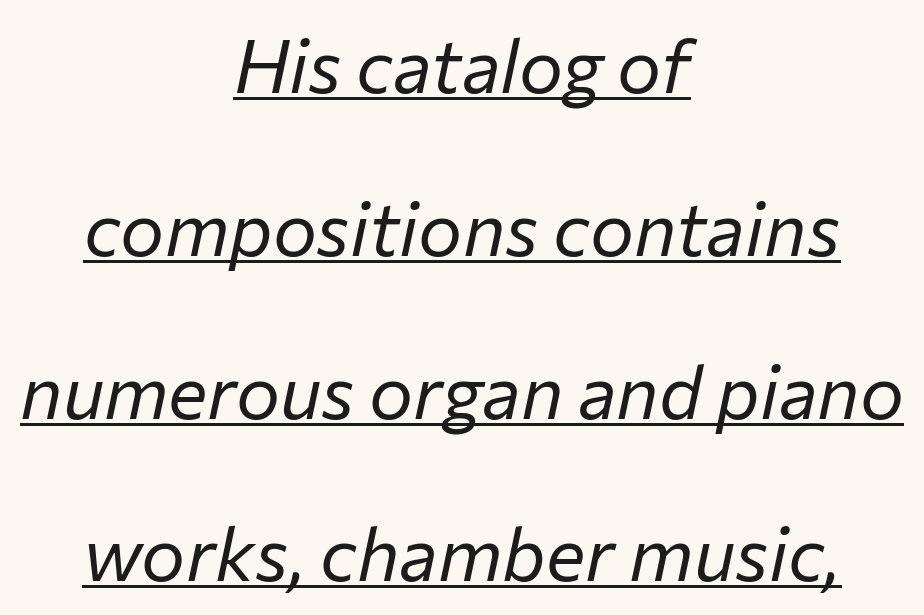
The image shows 74 px regular-weight type, italic (leaning right); set centered, loose line spacing (2.2x), normal letter spacing, underlined; low stroke contrast and a medium x-height.
